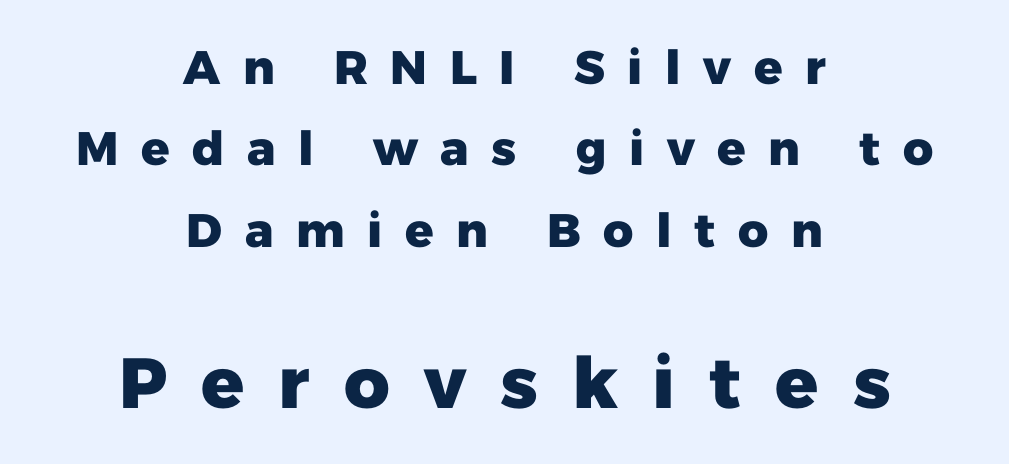
The image shows 71 px heavy sans-serif type, upright; set centered, line spacing 1.73x, unusually wide letter spacing (+0.48 em), not underlined; the second (bottom) block is 1.51x larger; low stroke contrast and a medium x-height.
